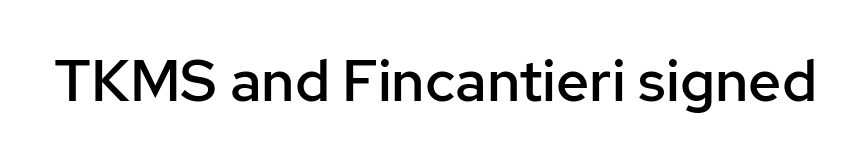
Q: Is the text bold? A: Semi-bold.
Q: Is the text italic (slanted)? A: No, it is upright.
Q: Is the typeface a serif or a sans-serif typeface? A: Sans-serif.
Q: Is the text underlined? A: No.
Q: Is the spacing between letters normal or unusually wide? A: Normal.
Q: Width (condensed, normal, or wide)? A: Normal.
Q: Stroke contrast? A: Low.
Q: x-height? A: Medium.
Q: Monospaced? A: No.
